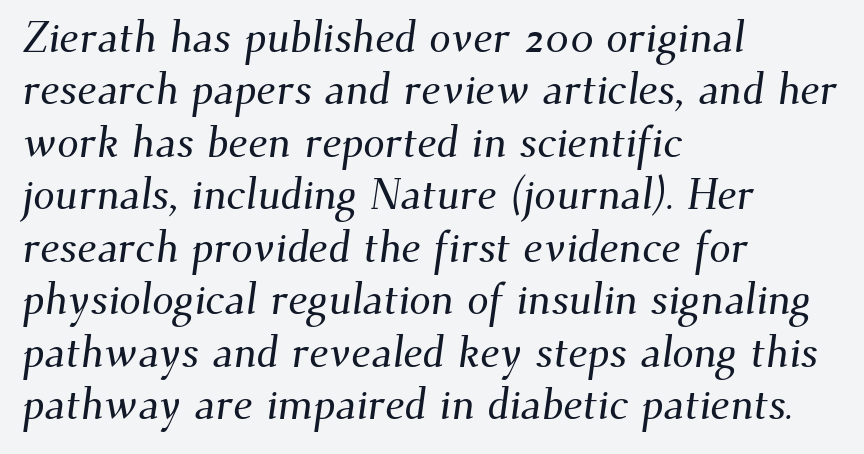
Each row of text sits above clean, open space. One-word summary of the alignment: left. The letterforms sit shoulder to shoulder at normal distance. This sample has the flowing, uneven cadence of proportional lettering. Typographically, this falls in the serif category.
